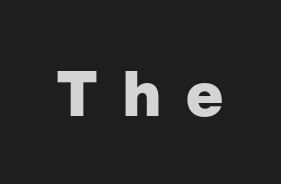
{"serif": "no", "italic": "no", "bold": "yes", "weight": "heavy", "width": "normal", "stroke_contrast": "low", "x_height": "medium", "monospaced": "no", "underline": "no", "letter_spacing": "wide", "letter_spacing_em": 0.41, "glyph_px": 62}
